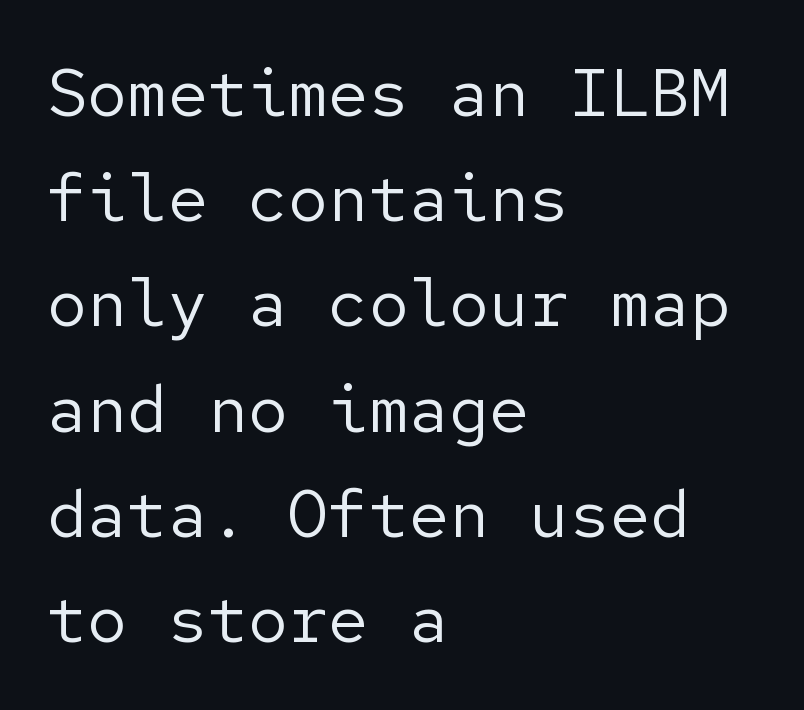
Q: Is the text bold? A: No.
Q: Is the text italic (slanted)? A: No, it is upright.
Q: Is the typeface a serif or a sans-serif typeface? A: Sans-serif.
Q: Is the text underlined? A: No.
Q: How is the paragraph aligned? A: Left-aligned.
Q: Is the spacing between letters normal or unusually wide? A: Normal.
Q: Is the spacing between lines tight, normal or loose? A: Normal.
Q: Width (condensed, normal, or wide)? A: Normal.
Q: Stroke contrast? A: Low.
Q: x-height? A: Medium.
